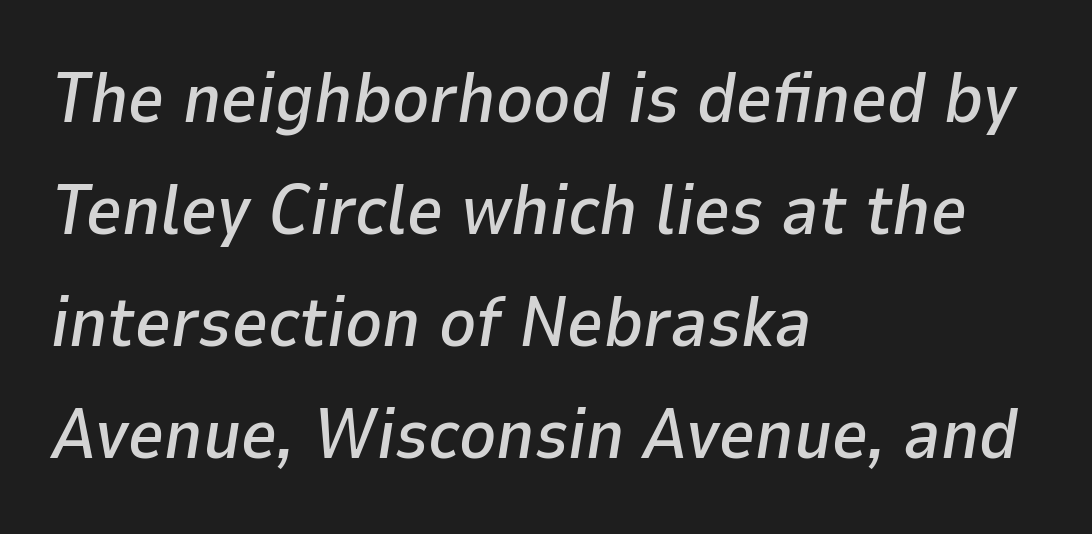
The image shows 70 px text type, italic (leaning right); set left-aligned, normal line spacing (1.6x), normal letter spacing, not underlined; low stroke contrast and a medium x-height.
